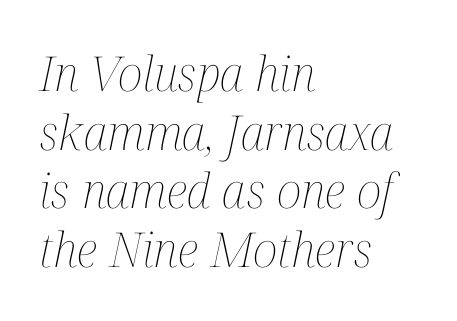
The image shows 48 px thin, condensed type, italic (leaning right); set left-aligned, line spacing 1.22x, normal letter spacing, not underlined; medium stroke contrast and a medium x-height.
